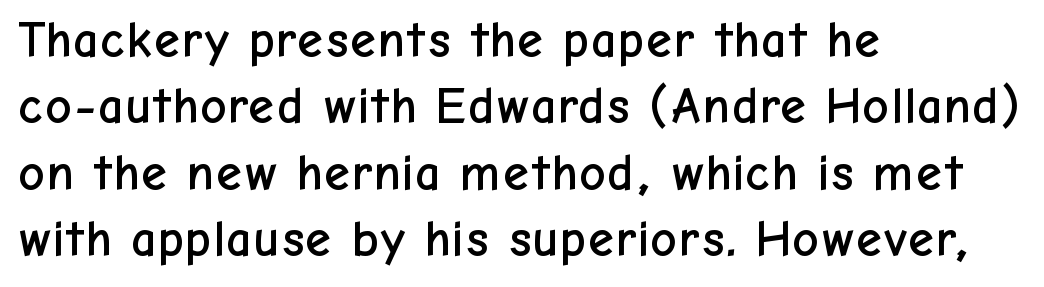
The image shows 51 px sans-serif type, upright; set left-aligned, normal line spacing (1.3x), normal letter spacing, not underlined; low stroke contrast and a medium x-height.
